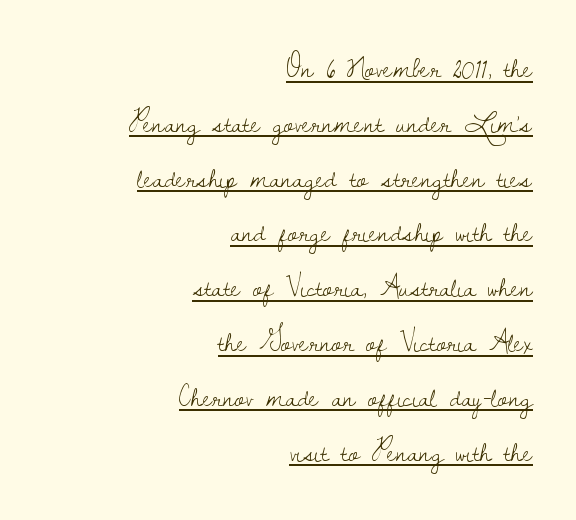
The image shows 29 px light serif type; set right-aligned, line spacing 1.89x, normal letter spacing, underlined; low stroke contrast and a small x-height.
